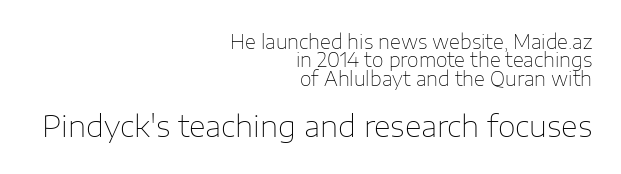
The image shows 29 px thin sans-serif type, upright; set right-aligned, tight line spacing (0.97x), normal letter spacing, not underlined; the second (bottom) block is 1.53x larger; low stroke contrast and a medium x-height.
